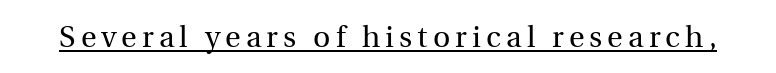
The image shows 30 px regular-weight serif type, upright; set underlined; a medium x-height.
